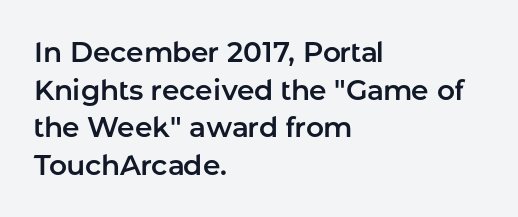
The image shows 28 px sans-serif type, upright; set left-aligned, normal line spacing (1.34x), normal letter spacing, not underlined; low stroke contrast and a medium x-height.
